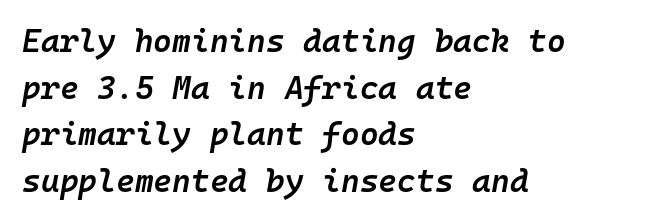
Q: Is the text bold? A: Semi-bold.
Q: Is the text italic (slanted)? A: Yes, it leans right by about 10 degrees.
Q: Is the text underlined? A: No.
Q: How is the paragraph aligned? A: Left-aligned.
Q: Is the spacing between letters normal or unusually wide? A: Normal.
Q: Is the spacing between lines tight, normal or loose? A: Normal.
Q: Width (condensed, normal, or wide)? A: Normal.
Q: Stroke contrast? A: Low.
Q: x-height? A: Medium.
Q: Monospaced? A: Yes.
